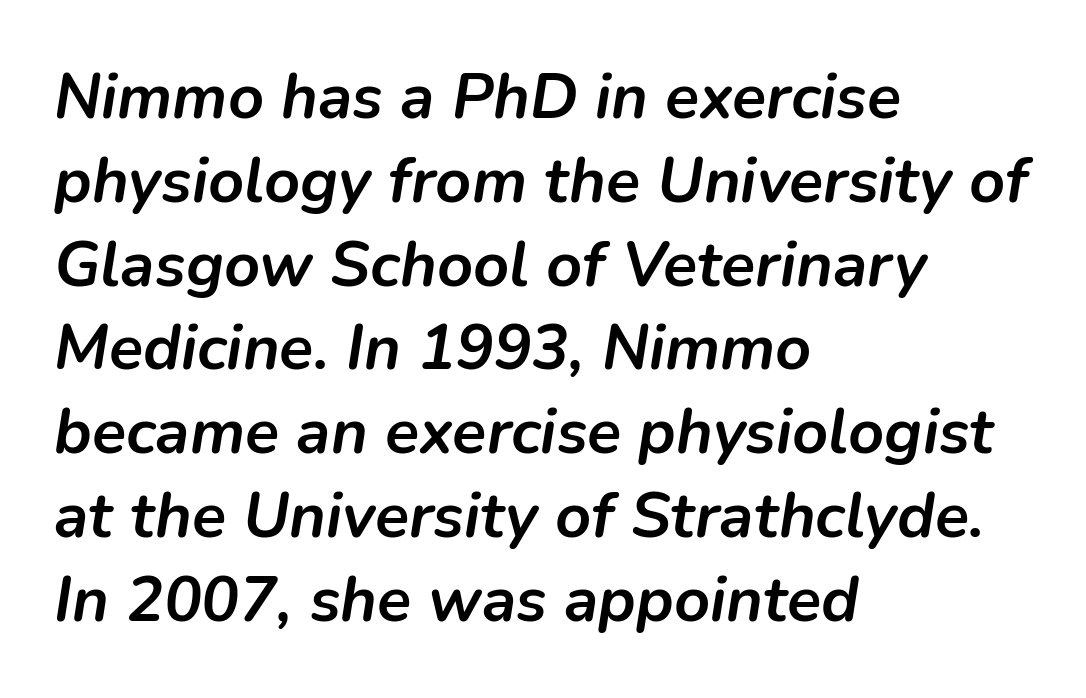
Q: Is the text bold? A: Yes.
Q: Is the text italic (slanted)? A: Yes, it leans right by about 9 degrees.
Q: Is the text underlined? A: No.
Q: How is the paragraph aligned? A: Left-aligned.
Q: Is the spacing between letters normal or unusually wide? A: Normal.
Q: Is the spacing between lines tight, normal or loose? A: Normal.
Q: Width (condensed, normal, or wide)? A: Normal.
Q: Stroke contrast? A: Low.
Q: x-height? A: Medium.
Q: Monospaced? A: No.
